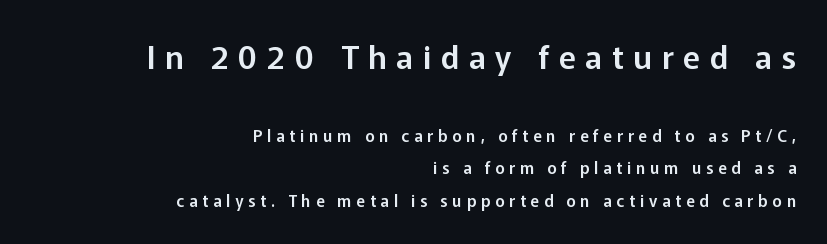
{"serif": "no", "italic": "no", "width": "normal", "stroke_contrast": "low", "x_height": "medium", "monospaced": "no", "underline": "no", "align": "right", "line_spacing": "loose", "line_spacing_ratio": 2.06, "letter_spacing": "wide", "letter_spacing_em": 0.3, "larger_block": "first", "size_ratio": 2.0, "glyph_px": 32}
